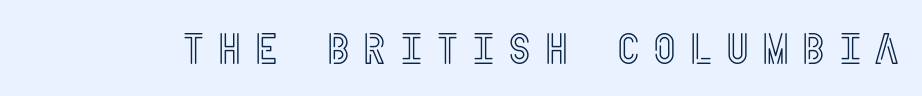
The image shows 43 px condensed type, upright; set unusually wide letter spacing (+0.26 em), not underlined; a large x-height.
